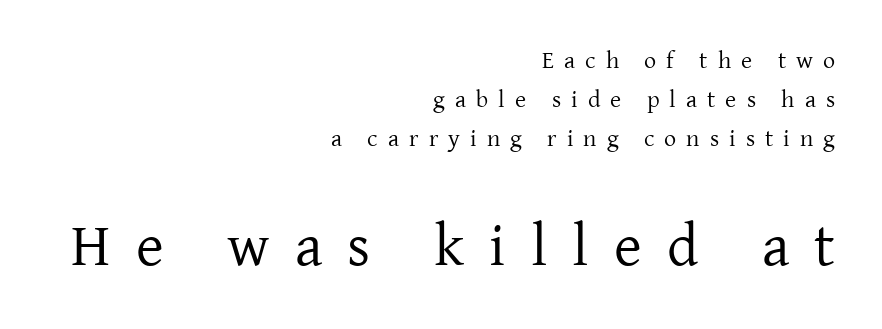
Q: Is the text bold? A: No.
Q: Is the text italic (slanted)? A: No, it is upright.
Q: Is the typeface a serif or a sans-serif typeface? A: Serif.
Q: Is the text underlined? A: No.
Q: How is the paragraph aligned? A: Right-aligned.
Q: Is the spacing between letters normal or unusually wide? A: Unusually wide.
Q: Is the spacing between lines tight, normal or loose? A: Normal.
Q: Which block of text is set in a larger size, the first (top) or the second (bottom)? A: The second (bottom) one.
Q: Width (condensed, normal, or wide)? A: Normal.
Q: Stroke contrast? A: Low.
Q: x-height? A: Medium.
Q: Monospaced? A: No.
